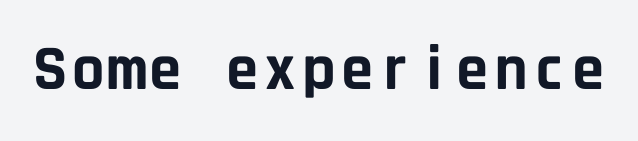
{"serif": "no", "italic": "no", "bold": "yes", "weight": "bold", "width": "normal", "stroke_contrast": "low", "x_height": "large", "monospaced": "yes", "underline": "no", "letter_spacing": "normal", "letter_spacing_em": 0.0, "glyph_px": 64}
